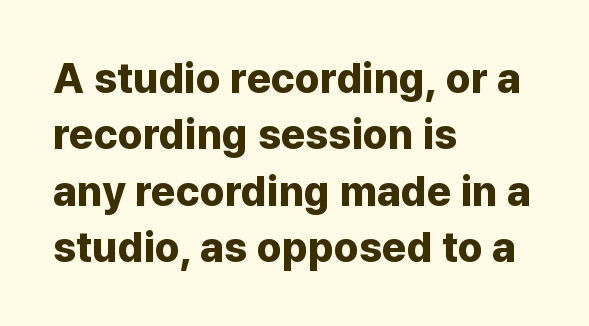
The image shows 42 px bold sans-serif type, upright; set left-aligned, normal line spacing (1.34x), normal letter spacing, not underlined; low stroke contrast and a medium x-height.
